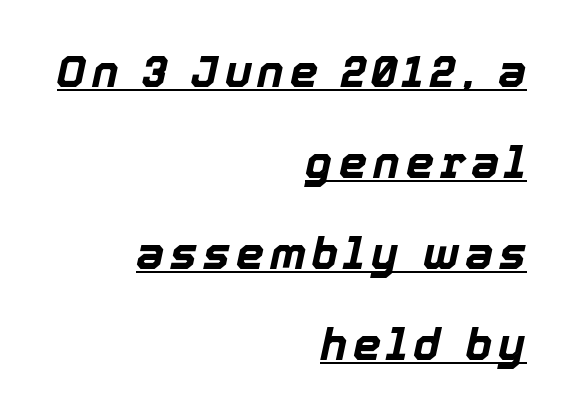
Q: Is the text bold? A: Yes.
Q: Is the text italic (slanted)? A: Yes, it leans right by about 12 degrees.
Q: Is the text underlined? A: Yes.
Q: How is the paragraph aligned? A: Right-aligned.
Q: Is the spacing between lines tight, normal or loose? A: Loose.
Q: Width (condensed, normal, or wide)? A: Normal.
Q: x-height? A: Medium.
Q: Monospaced? A: No.
